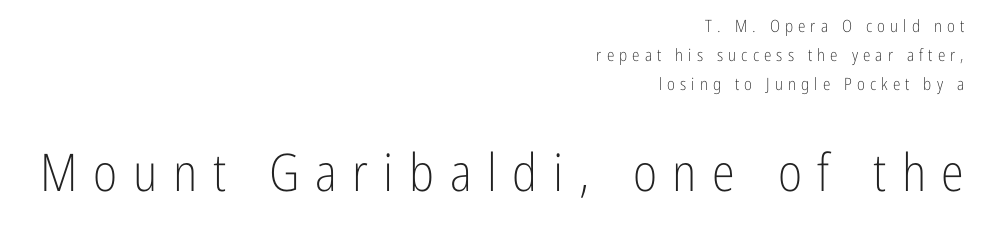
Q: Is the text bold? A: No.
Q: Is the text italic (slanted)? A: No, it is upright.
Q: Is the typeface a serif or a sans-serif typeface? A: Sans-serif.
Q: Is the text underlined? A: No.
Q: How is the paragraph aligned? A: Right-aligned.
Q: Is the spacing between letters normal or unusually wide? A: Unusually wide.
Q: Is the spacing between lines tight, normal or loose? A: Normal.
Q: Which block of text is set in a larger size, the first (top) or the second (bottom)? A: The second (bottom) one.
Q: Width (condensed, normal, or wide)? A: Condensed.
Q: Stroke contrast? A: Low.
Q: x-height? A: Medium.
Q: Monospaced? A: No.
